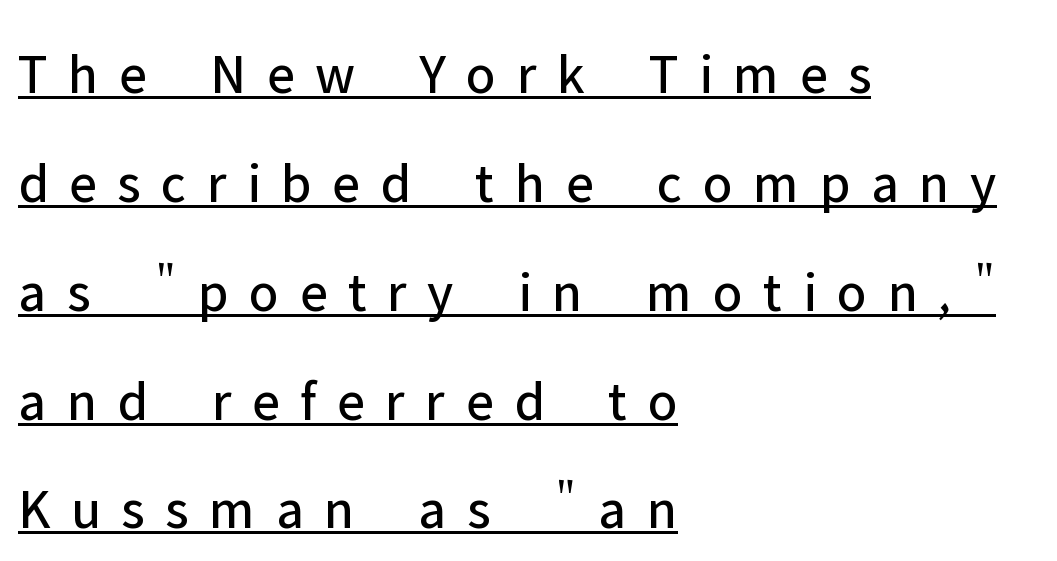
{"serif": "no", "italic": "no", "bold": "no", "weight": "regular", "width": "normal", "stroke_contrast": "low", "x_height": "medium", "monospaced": "no", "underline": "yes", "align": "left", "line_spacing": "loose", "line_spacing_ratio": 1.91, "letter_spacing": "wide", "letter_spacing_em": 0.36, "glyph_px": 57}
